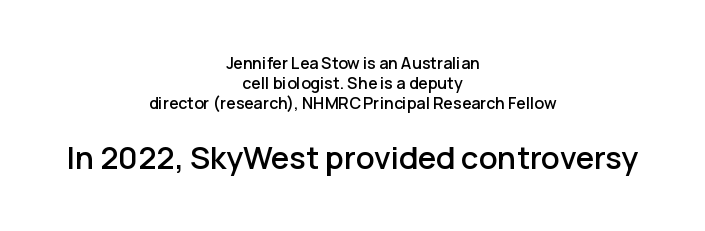
Spacing verdict: proportional, widths tailored to each character. Size hierarchy here favors the trailing block over the leading one. If you folded the block vertically in half, each line would mirror itself in length. Grotesque or geometric, the face here clearly has no serifs. If you drew a line through each stem, it would be perfectly vertical. Students, note that the glyphs here touch the page at normal intervals.
